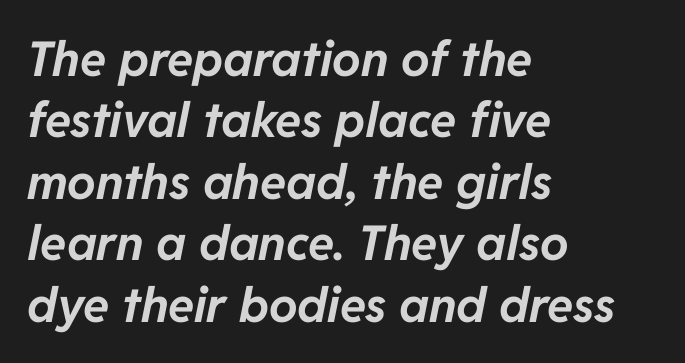
The image shows 48 px bold type, italic (leaning right); set left-aligned, normal line spacing (1.28x), normal letter spacing, not underlined; low stroke contrast and a medium x-height.
